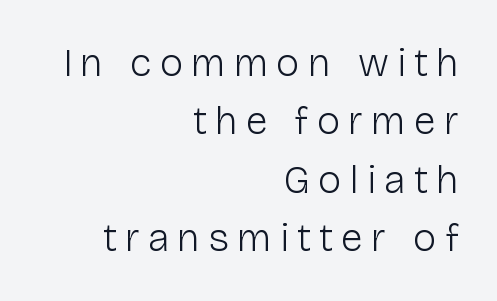
Q: Is the text bold? A: No.
Q: Is the text italic (slanted)? A: No, it is upright.
Q: Is the typeface a serif or a sans-serif typeface? A: Sans-serif.
Q: Is the text underlined? A: No.
Q: How is the paragraph aligned? A: Right-aligned.
Q: Is the spacing between letters normal or unusually wide? A: Unusually wide.
Q: Is the spacing between lines tight, normal or loose? A: Normal.
Q: Width (condensed, normal, or wide)? A: Normal.
Q: Stroke contrast? A: Low.
Q: x-height? A: Medium.
Q: Monospaced? A: No.
